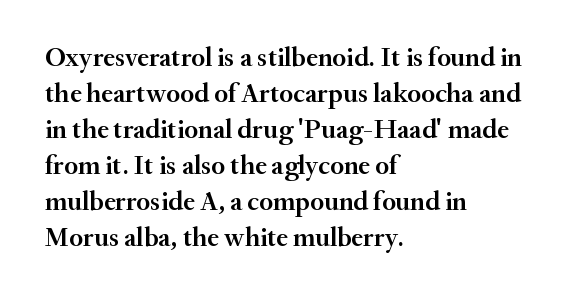
{"italic": "no", "bold": "semi", "underline": "no", "align": "left", "line_spacing": "normal", "line_spacing_ratio": 1.33, "letter_spacing": "normal", "letter_spacing_em": 0.0, "glyph_px": 27}
